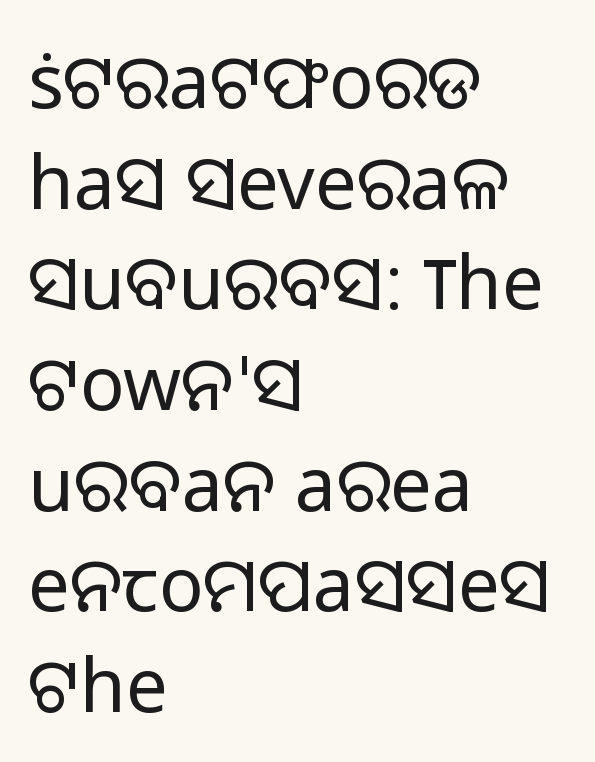
Here the designer chose a conventional face with non-uniform glyph widths. Stroke mass is kept to a normal reading level or below. The type sits square on the baseline with zero lean. Every row of glyphs begins at an identical x-position on the left. Underlining? Definitely not there. The letterforms sit shoulder to shoulder at normal distance.
